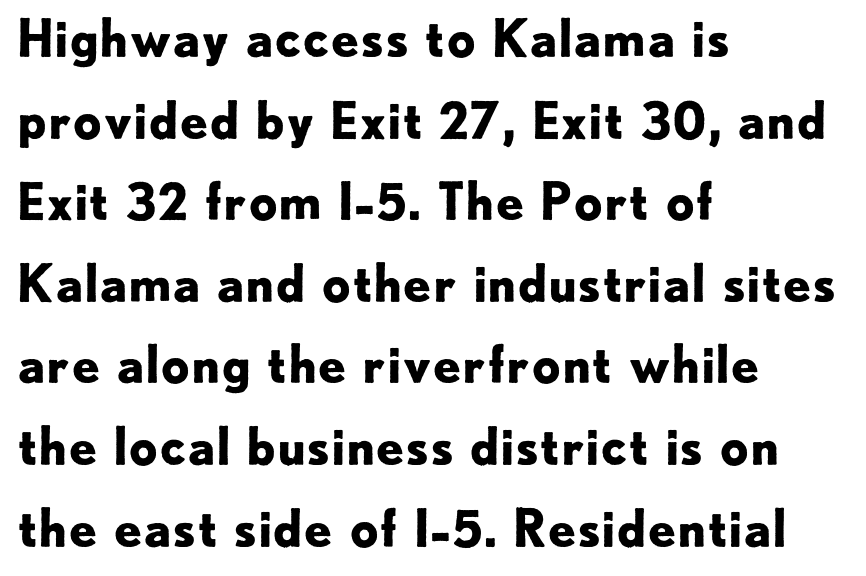
No extra tracking has been applied to these lines. Emphasis by weight is at full strength: bold. Anything drawn beneath the words? Only blank space. Look at the bottom of the vertical strokes: they stop flat, with no serifs. The passage shown is typed in a proportional face where columns would drift.
